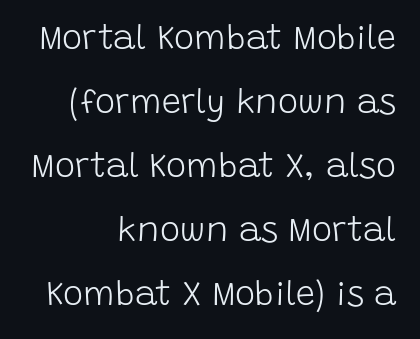
The image shows 34 px light sans-serif type, upright; set right-aligned, line spacing 1.88x, normal letter spacing, not underlined; low stroke contrast and a large x-height.
